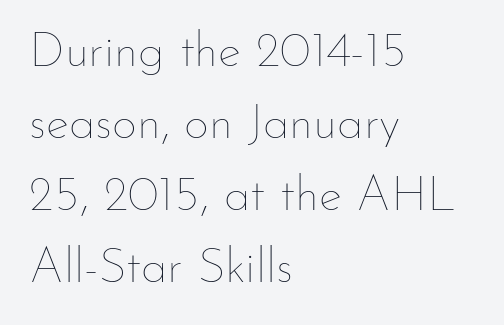
Q: Is the text bold? A: No.
Q: Is the text italic (slanted)? A: No, it is upright.
Q: Is the text underlined? A: No.
Q: How is the paragraph aligned? A: Left-aligned.
Q: Is the spacing between letters normal or unusually wide? A: Normal.
Q: Is the spacing between lines tight, normal or loose? A: Normal.
Q: Width (condensed, normal, or wide)? A: Normal.
Q: Stroke contrast? A: Low.
Q: x-height? A: Small.
Q: Monospaced? A: No.
